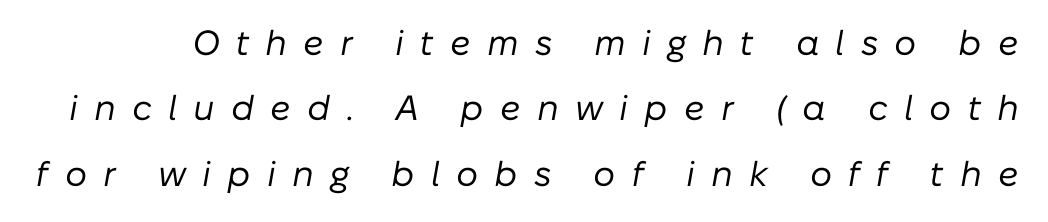
{"italic": "yes", "lean": "right", "slant_degrees": 10, "bold": "no", "weight": "regular", "width": "normal", "stroke_contrast": "low", "x_height": "medium", "monospaced": "no", "underline": "no", "line_spacing_ratio": 1.87, "letter_spacing": "wide", "letter_spacing_em": 0.46, "glyph_px": 35}
